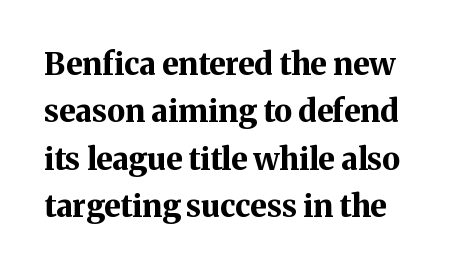
The image shows 31 px bold serif type, upright; set normal line spacing (1.53x), normal letter spacing, not underlined; medium stroke contrast and a medium x-height.
